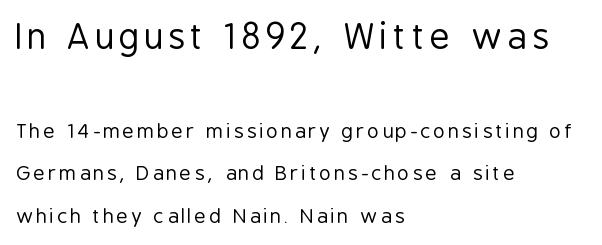
Short and long lines alike share a common starting point at left. The weight would be labelled regular, book, light, or lighter still. Honestly, the rows look like they've been pulled way apart. Honestly, there is no underline to notice here at all.
